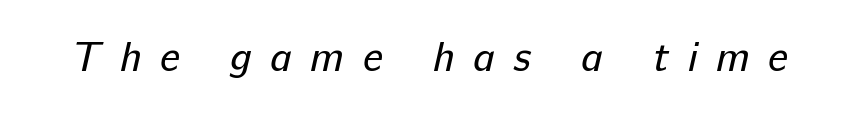
Q: Is the text bold? A: No.
Q: Is the typeface a serif or a sans-serif typeface? A: Sans-serif.
Q: Is the text underlined? A: No.
Q: Is the spacing between letters normal or unusually wide? A: Unusually wide.
Q: Width (condensed, normal, or wide)? A: Normal.
Q: Stroke contrast? A: Low.
Q: x-height? A: Medium.
Q: Monospaced? A: No.
